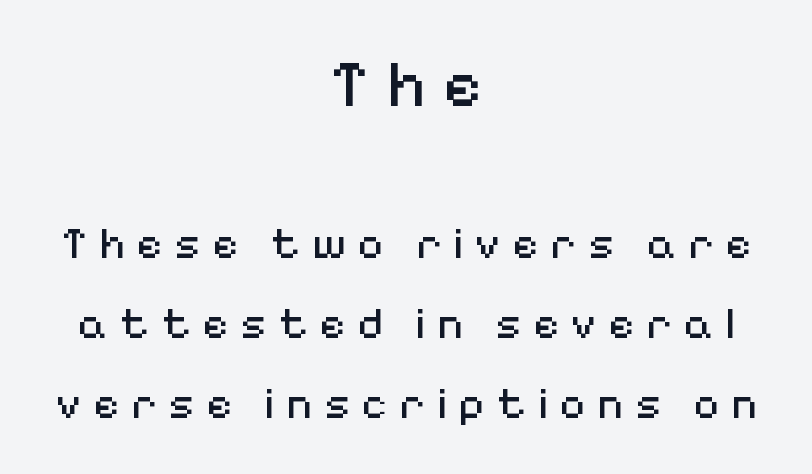
Q: Is the text bold? A: No.
Q: Is the text italic (slanted)? A: No, it is upright.
Q: Is the typeface a serif or a sans-serif typeface? A: Sans-serif.
Q: Is the text underlined? A: No.
Q: How is the paragraph aligned? A: Centered.
Q: Is the spacing between letters normal or unusually wide? A: Unusually wide.
Q: Which block of text is set in a larger size, the first (top) or the second (bottom)? A: The first (top) one.
Q: Width (condensed, normal, or wide)? A: Normal.
Q: Stroke contrast? A: Medium.
Q: x-height? A: Medium.
Q: Monospaced? A: No.
